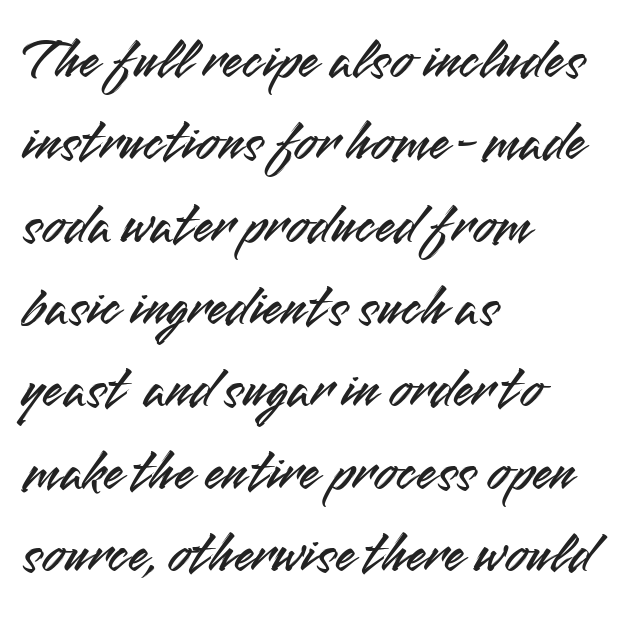
Words appear dense and cohesive because spacing is normal. Note the varied advance widths — an 'i' is clearly narrower than an 'm'. The string is rendered with underlining switched off. One glance says typical: line gaps are just what's usual. The text was rendered using a sans face with plain stroke endings.
